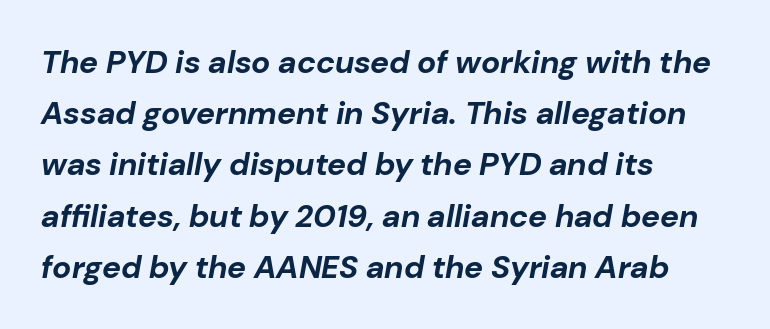
{"italic": "yes", "lean": "right", "slant_degrees": 10, "bold": "yes", "weight": "bold", "width": "normal", "stroke_contrast": "low", "x_height": "medium", "monospaced": "no", "underline": "no", "align": "left", "line_spacing": "normal", "line_spacing_ratio": 1.6, "letter_spacing": "normal", "letter_spacing_em": 0.0, "glyph_px": 32}
